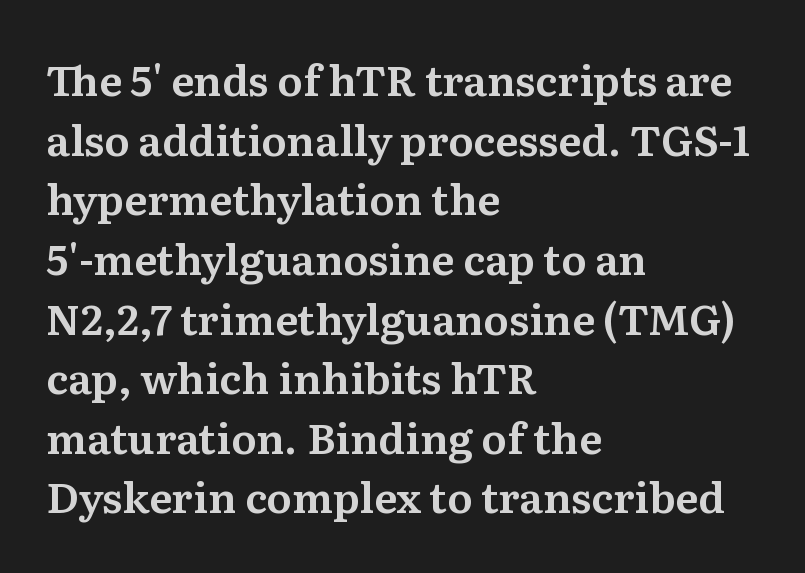
The image shows 42 px serif type, upright; set left-aligned, normal line spacing (1.42x), normal letter spacing, not underlined; medium stroke contrast and a medium x-height.
